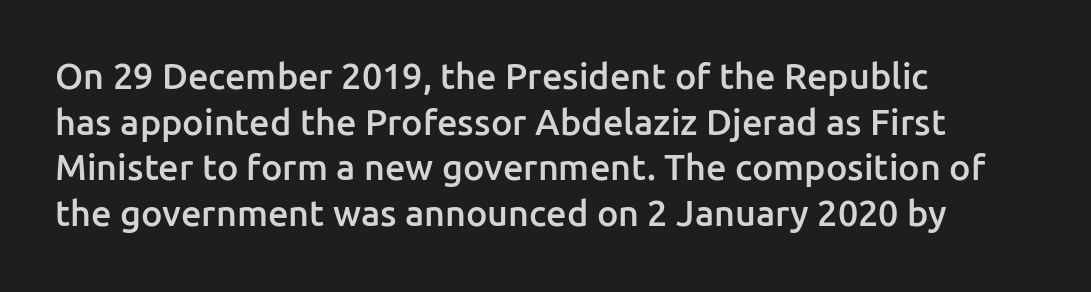
{"serif": "no", "italic": "no", "bold": "semi", "weight": "semibold", "width": "normal", "stroke_contrast": "low", "x_height": "medium", "monospaced": "no", "underline": "no", "align": "left", "line_spacing": "normal", "line_spacing_ratio": 1.27, "letter_spacing": "normal", "letter_spacing_em": 0.0, "glyph_px": 36}
